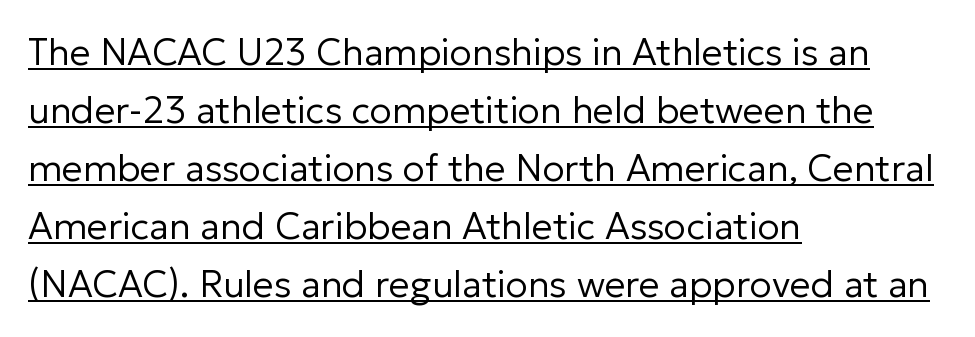
The image shows 37 px regular-weight sans-serif type, upright; set left-aligned, normal line spacing (1.57x), normal letter spacing, underlined; low stroke contrast and a medium x-height.
